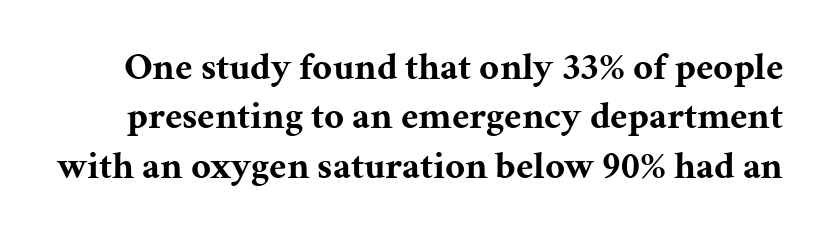
{"serif": "yes", "italic": "no", "bold": "yes", "weight": "bold", "width": "normal", "stroke_contrast": "medium", "x_height": "medium", "monospaced": "no", "underline": "no", "line_spacing": "normal", "line_spacing_ratio": 1.3, "letter_spacing": "normal", "letter_spacing_em": 0.0, "glyph_px": 38}
